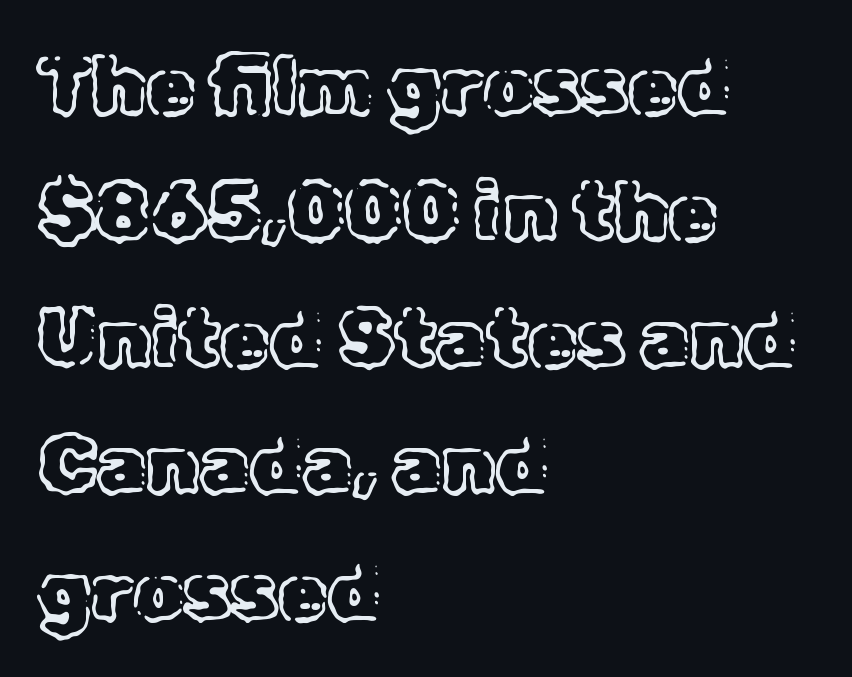
The image shows 80 px text type, upright; set left-aligned, normal line spacing (1.58x), normal letter spacing, not underlined; a medium x-height.
